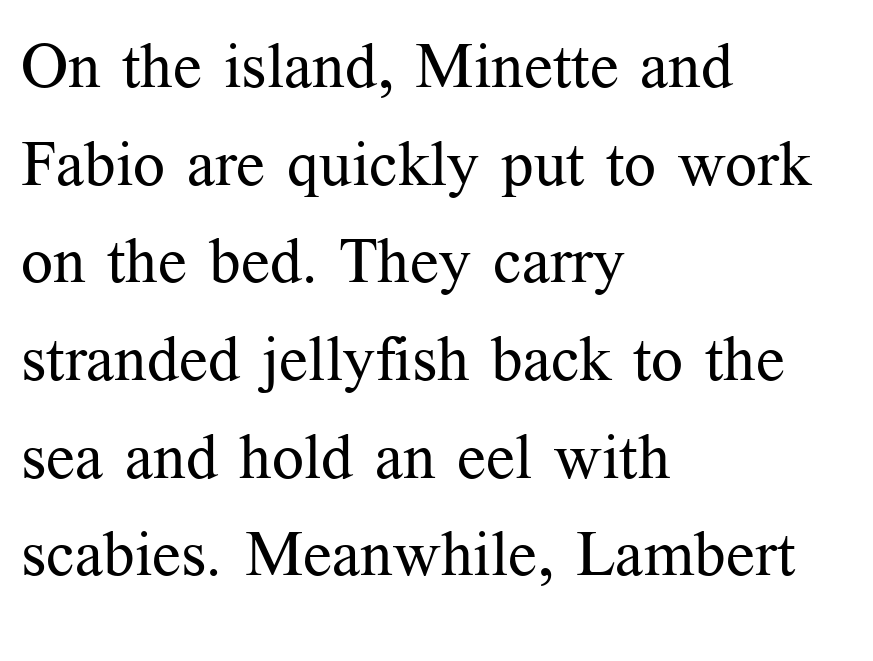
A bare baseline throughout the passage. Successive baselines arrive at the customary interval. Heft: none added — not bold. Looks like regular typesetting: each glyph gets only the width it needs. The rag falls on the right side of this text block. Spacing between characters is what you'd get straight out of the box.
